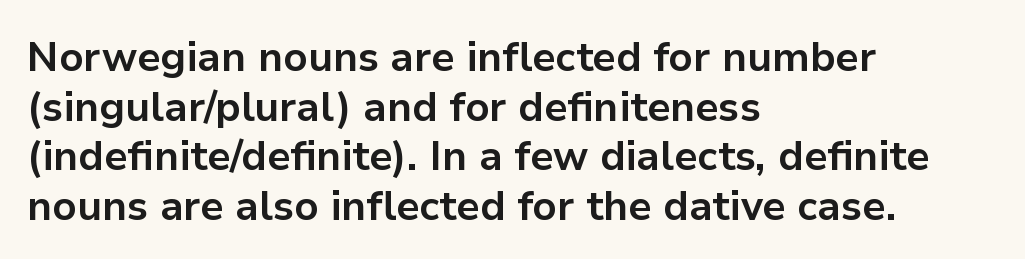
Glance below the letters and you will spot only blank space. Weight check: bold — yes, fully. The characters display no serif detailing; their extremities are plain. Alignment: flush left. A typesetter would call this proportional, since set widths differ per character. The horizontal fit of the characters is conventional and even.
